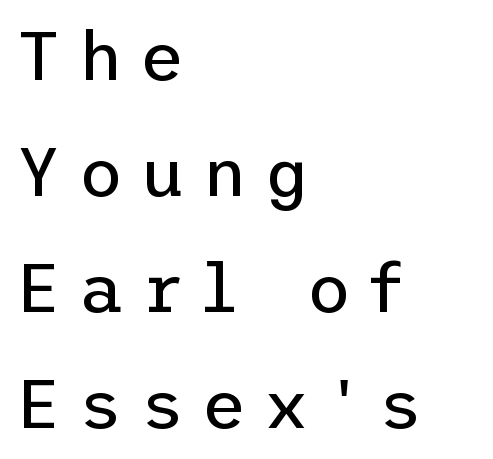
Short and long lines alike share a common starting point at left. No italicization has been applied; the sample stays upright. Regular leading. Does the type have serifs? No, each stem ends abruptly.
